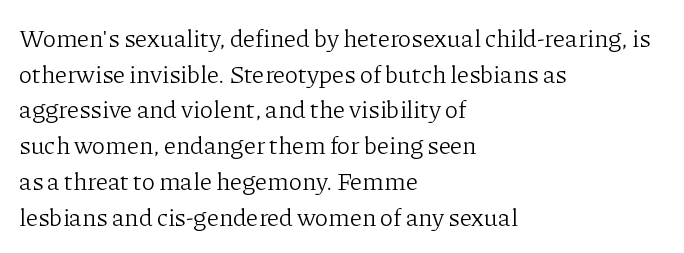
{"italic": "no", "bold": "no", "underline": "no", "align": "left", "line_spacing": "normal", "line_spacing_ratio": 1.43, "letter_spacing": "normal", "letter_spacing_em": 0.0, "glyph_px": 25}
